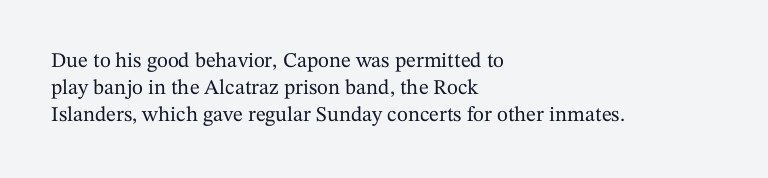
{"italic": "no", "underline": "no", "align": "left", "line_spacing": "normal", "line_spacing_ratio": 1.29, "letter_spacing": "normal", "letter_spacing_em": 0.0, "glyph_px": 21}
